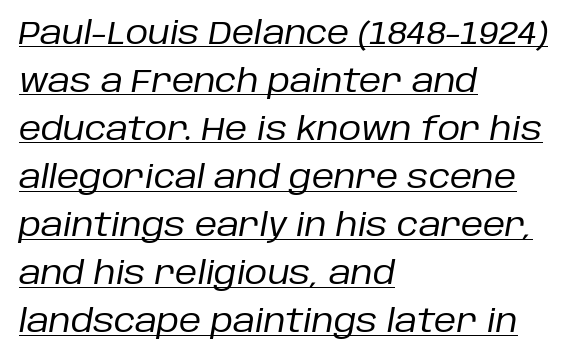
{"italic": "yes", "lean": "right", "slant_degrees": 10, "bold": "no", "weight": "regular", "width": "normal", "stroke_contrast": "low", "x_height": "large", "monospaced": "no", "underline": "yes", "align": "left", "line_spacing": "normal", "line_spacing_ratio": 1.55, "letter_spacing": "normal", "letter_spacing_em": 0.0, "glyph_px": 31}
